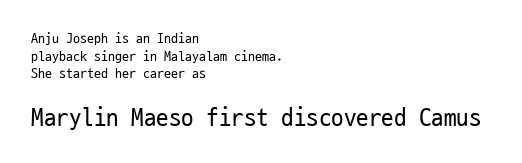
The image shows 25 px text type, upright; set left-aligned, normal line spacing (1.26x), normal letter spacing, not underlined; the second (bottom) block is 1.79x larger.
